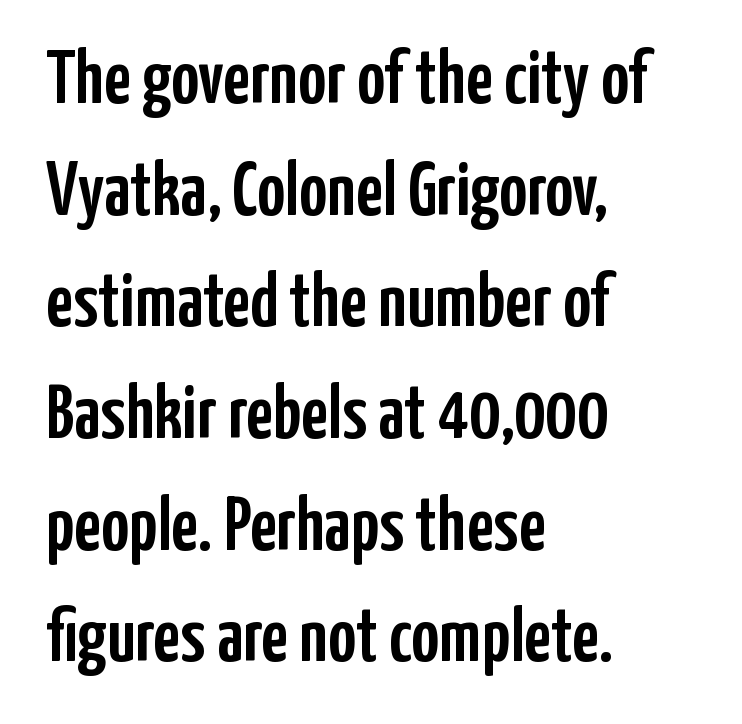
Here the designer chose a conventional face with non-uniform glyph widths. Horizontal alignment here is leftward, the default for most running prose. Decoration check: the copy has no underline. Check where the strokes stop: nothing finishes them off — pure sans. The face used here is rendered with its standard letterfit. Posture: straight, roman, zero tilt.
